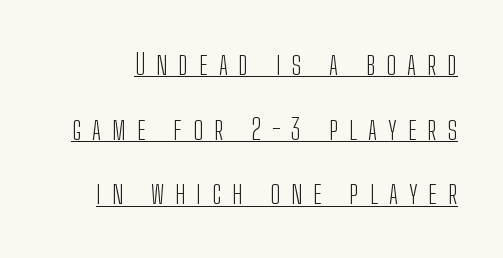
These lines have a slow, spaced-out rhythm from letter to letter. Each new line begins a long way beneath the previous one. These glyphs show unthickened strokes, regular width or finer. What kind of face is this? One without serifs — a sans. Quick note: not italic, upright.
